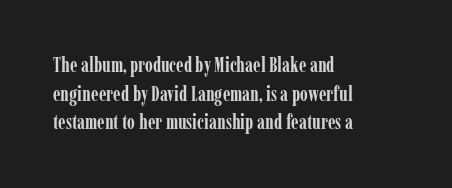
{"italic": "no", "bold": "yes", "underline": "no", "align": "left", "line_spacing": "normal", "line_spacing_ratio": 1.43, "letter_spacing": "normal", "letter_spacing_em": 0.0, "glyph_px": 20}
